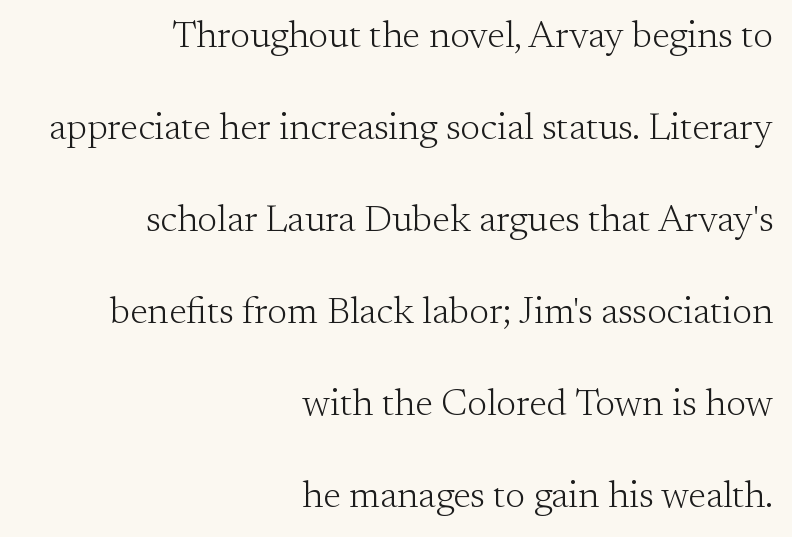
The image shows 38 px light serif type, upright; set right-aligned, loose line spacing (2.42x), normal letter spacing, not underlined; medium stroke contrast and a small x-height.
